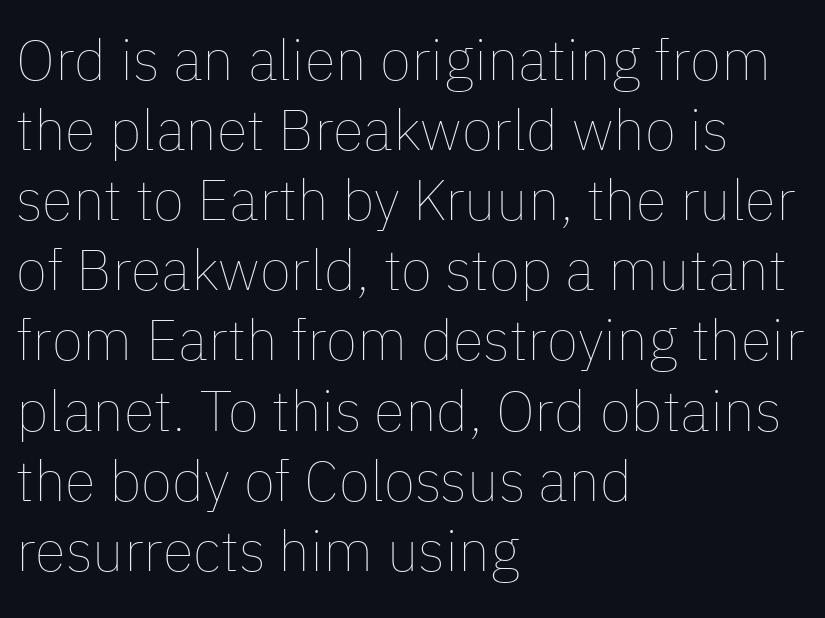
Counters stay open thanks to moderate or lighter strokes. Anything drawn beneath the words? Only blank space. The horizontal fit of the characters is conventional and even. Horizontal alignment here is leftward, the default for most running prose.
